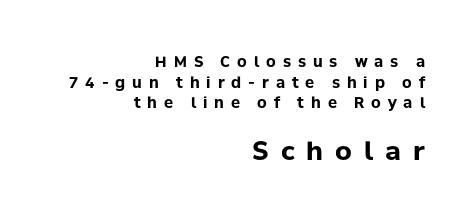
The image shows 26 px bold type, upright; set right-aligned, normal line spacing (1.37x), unusually wide letter spacing (+0.46 em), not underlined; the second (bottom) block is 1.73x larger.
